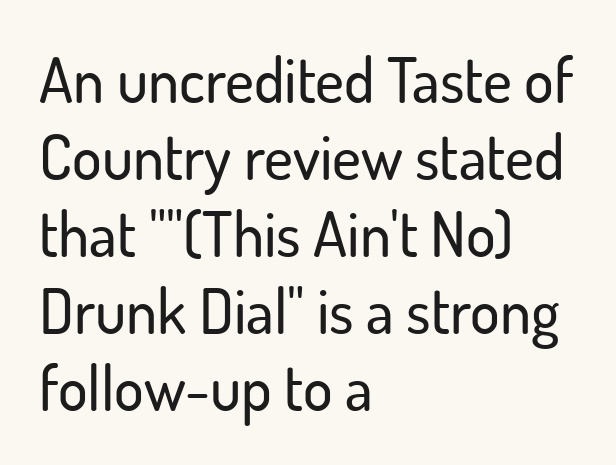
Teacher's note: observe the even left margin — that is flush-left alignment. The type family on display is of the sans-serif kind. The typography opts for an upright posture over an oblique one. The strip under each line holds only bare page. Observe the ordinary spacing: letters are neighbours, not strangers. A typesetter would call this proportional, since set widths differ per character.
